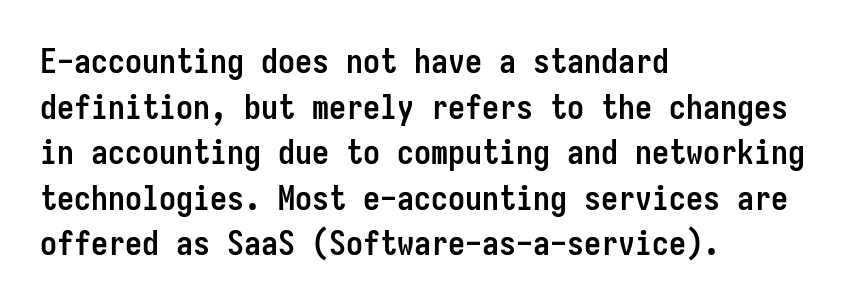
{"serif": "no", "italic": "no", "bold": "yes", "weight": "semibold", "width": "condensed", "stroke_contrast": "low", "x_height": "medium", "monospaced": "yes", "underline": "no", "align": "left", "line_spacing": "normal", "line_spacing_ratio": 1.34, "letter_spacing": "normal", "letter_spacing_em": 0.0, "glyph_px": 34}
